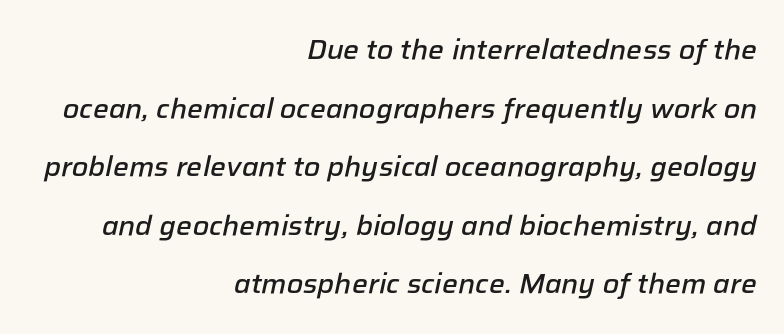
A typesetter would call this zero additional tracking. Check the space under the baseline: it is left empty. Leading is clearly above the norm, producing a sparse column. The text block is weighted toward the right margin, trailing off unevenly leftward.
